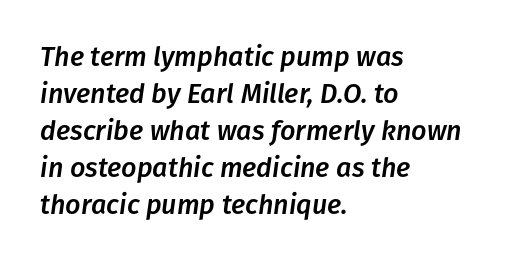
Q: Is the text italic (slanted)? A: Yes, it leans right by about 8 degrees.
Q: Is the text underlined? A: No.
Q: How is the paragraph aligned? A: Left-aligned.
Q: Is the spacing between letters normal or unusually wide? A: Normal.
Q: Is the spacing between lines tight, normal or loose? A: Normal.
